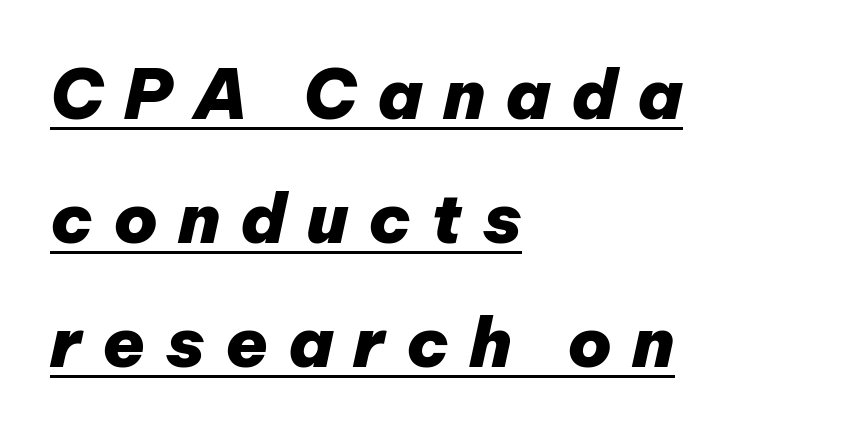
Q: Is the text bold? A: Yes.
Q: Is the text italic (slanted)? A: Yes, it leans right by about 12 degrees.
Q: Is the text underlined? A: Yes.
Q: How is the paragraph aligned? A: Left-aligned.
Q: Is the spacing between letters normal or unusually wide? A: Unusually wide.
Q: Width (condensed, normal, or wide)? A: Normal.
Q: Stroke contrast? A: Low.
Q: x-height? A: Medium.
Q: Monospaced? A: No.
